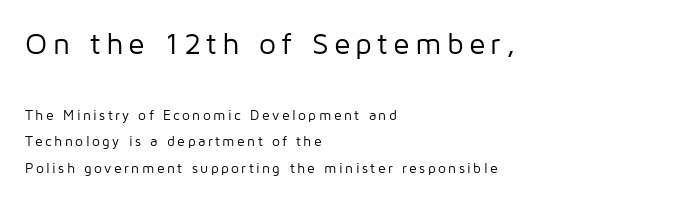
{"serif": "no", "italic": "no", "bold": "no", "weight": "regular", "width": "normal", "stroke_contrast": "low", "x_height": "medium", "monospaced": "no", "underline": "no", "align": "left", "line_spacing_ratio": 1.89, "larger_block": "first", "size_ratio": 2.14, "glyph_px": 30}
